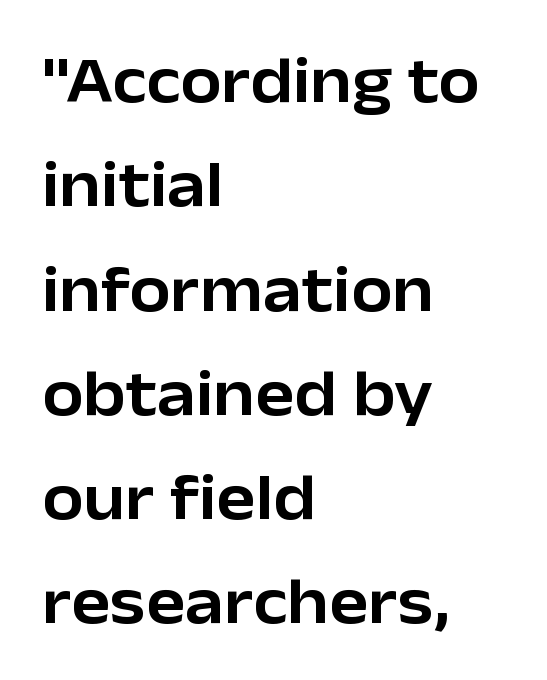
Q: Is the text italic (slanted)? A: No, it is upright.
Q: Is the typeface a serif or a sans-serif typeface? A: Sans-serif.
Q: Is the text underlined? A: No.
Q: How is the paragraph aligned? A: Left-aligned.
Q: Is the spacing between letters normal or unusually wide? A: Normal.
Q: Is the spacing between lines tight, normal or loose? A: Normal.
Q: Width (condensed, normal, or wide)? A: Normal.
Q: Stroke contrast? A: Low.
Q: x-height? A: Medium.
Q: Monospaced? A: No.
